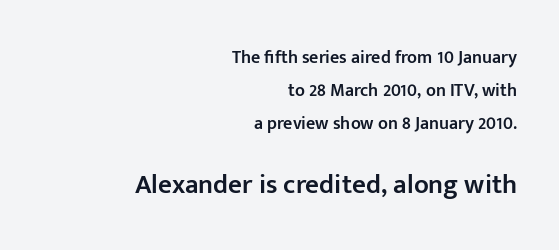
Whoever set this made the second block the dominant, larger element. Unlike italic type, these characters show no tilt at all. Notice the strokes are somewhat thickened but not fully heavy: this is a semibold. Nothing unusual about the tracking: characters are spaced as the font intends. Just letters on the line, the space beneath them empty. Every row of glyphs terminates at an identical x-position on the right.
